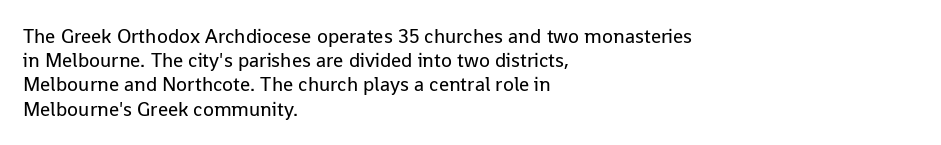
The image shows 20 px text type, upright; set left-aligned, line spacing 1.21x, normal letter spacing, not underlined.
